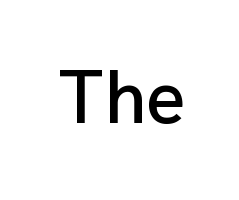
{"serif": "no", "italic": "no", "width": "normal", "stroke_contrast": "low", "x_height": "medium", "monospaced": "no", "underline": "no", "letter_spacing": "normal", "letter_spacing_em": 0.0, "glyph_px": 76}
